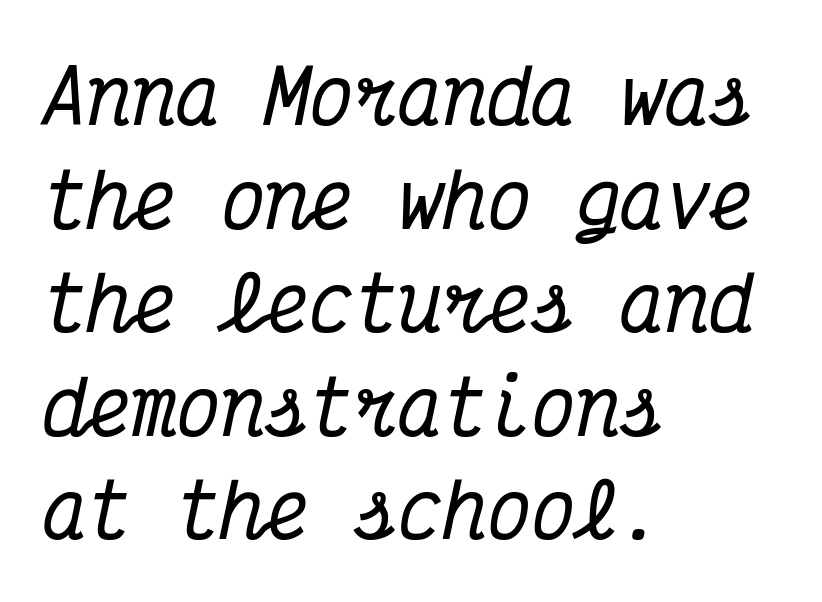
Q: Is the text italic (slanted)? A: Yes, it leans right by about 12 degrees.
Q: Is the typeface a serif or a sans-serif typeface? A: Serif.
Q: Is the text underlined? A: No.
Q: How is the paragraph aligned? A: Left-aligned.
Q: Is the spacing between letters normal or unusually wide? A: Normal.
Q: Is the spacing between lines tight, normal or loose? A: Normal.
Q: Width (condensed, normal, or wide)? A: Condensed.
Q: Stroke contrast? A: Medium.
Q: x-height? A: Medium.
Q: Monospaced? A: Yes.
